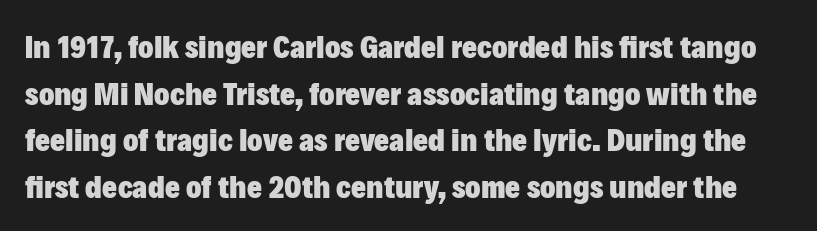
{"serif": "no", "italic": "no", "bold": "yes", "weight": "heavy", "width": "normal", "stroke_contrast": "low", "x_height": "medium", "monospaced": "no", "underline": "no", "line_spacing": "normal", "line_spacing_ratio": 1.46, "letter_spacing": "normal", "letter_spacing_em": 0.0, "glyph_px": 32}
